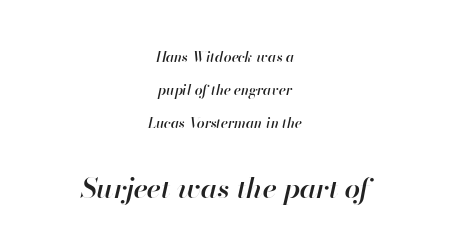
Q: Is the text bold? A: Semi-bold.
Q: Is the text italic (slanted)? A: Yes, it leans right by about 13 degrees.
Q: Is the text underlined? A: No.
Q: How is the paragraph aligned? A: Centered.
Q: Is the spacing between letters normal or unusually wide? A: Normal.
Q: Is the spacing between lines tight, normal or loose? A: Loose.
Q: Which block of text is set in a larger size, the first (top) or the second (bottom)? A: The second (bottom) one.
Q: Width (condensed, normal, or wide)? A: Normal.
Q: Stroke contrast? A: High.
Q: x-height? A: Small.
Q: Monospaced? A: No.
